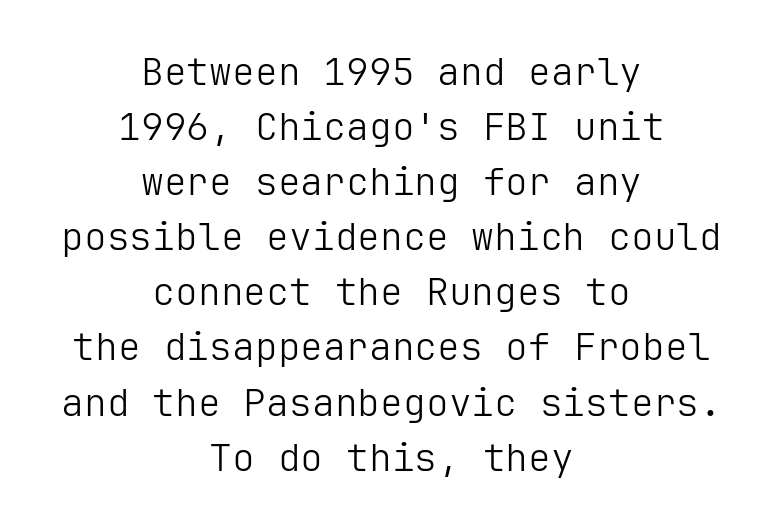
The specimen omits any rule beneath the text block's lines. You can tell it's not italic because the verticals are truly vertical. The face used here is rendered with its standard letterfit. A light-to-regular cut is what we see here.
